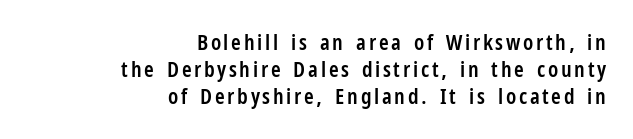
The image shows 22 px text type, upright; set right-aligned, line spacing 1.23x, not underlined.
